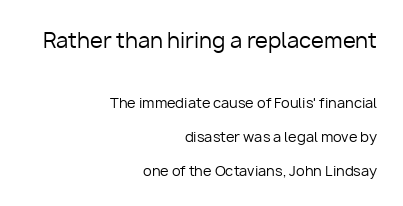
In terms of letterspacing, this is plain default setting. Weight: in the light-to-regular range. Which of the two is more prominent by size? The first, at the top. Posture: upright roman. Successive baselines arrive slowly, with a big drop between each. Quick note: underline off.
